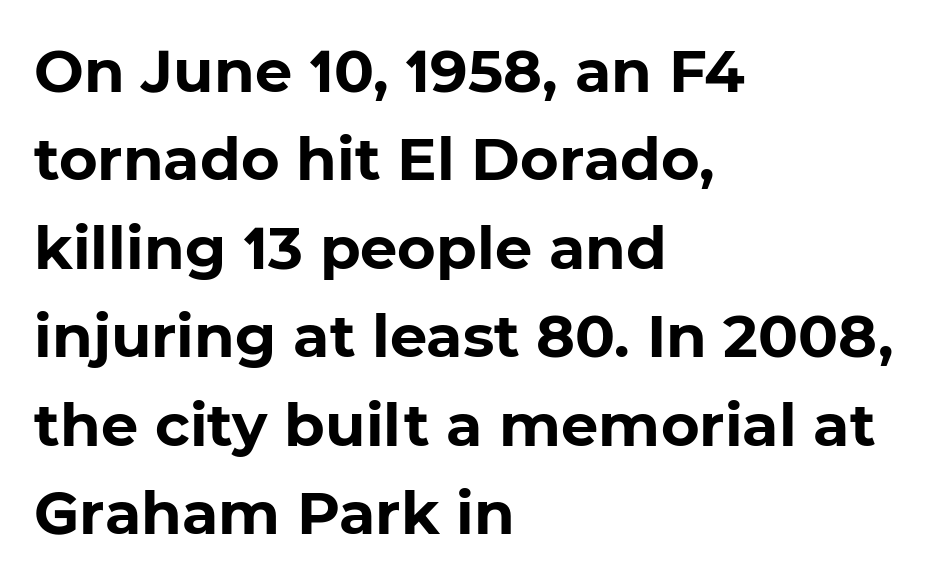
The image shows 59 px bold sans-serif type; set left-aligned, normal line spacing (1.5x), normal letter spacing, not underlined; low stroke contrast and a medium x-height.
